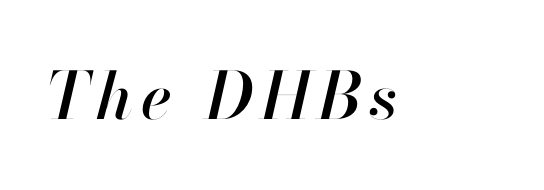
The face used here is proportionally spaced, like ordinary book or web type. Plain, unruled lines of type. Would a proofreader flag this as italicized? Yes.
